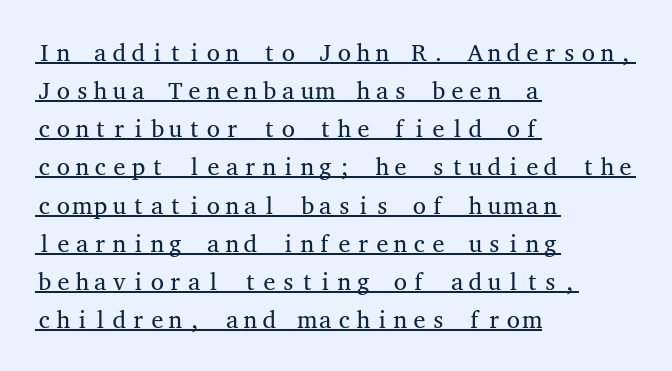
The image shows 24 px text type, upright; set left-aligned, normal line spacing (1.59x), normal letter spacing, underlined.
